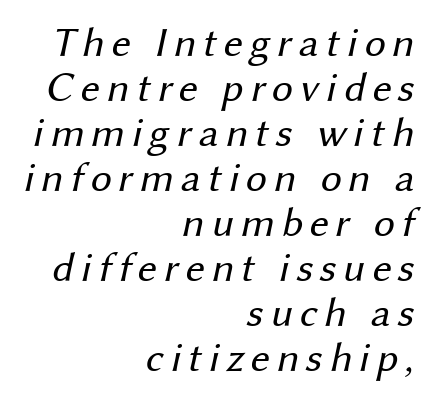
Each line ends at the same right margin while the left side varies. Underlining? Definitely not there. Classification — sans serif. Each stroke keeps to a modest, everyday thickness or less.
